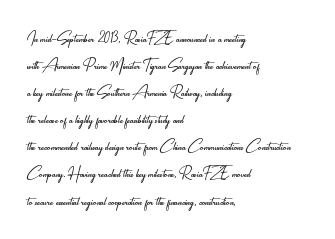
The passage shown is not underscored anywhere. Summary of vertical rhythm: regular, with standard interline spacing. The rag falls on the right side of this text block. Vertical stems look standard width or narrower in stroke.
